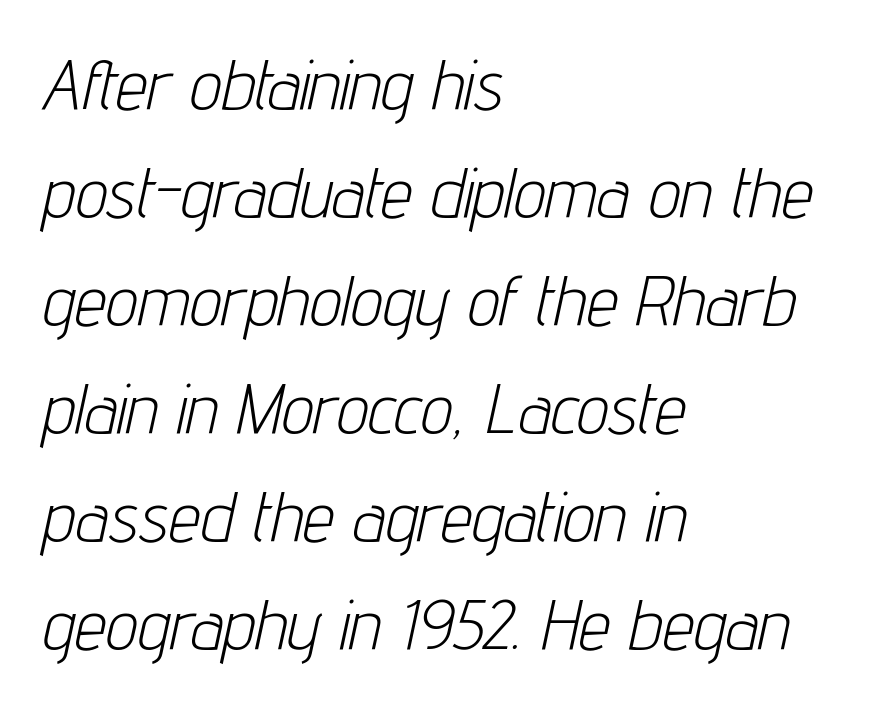
{"italic": "yes", "lean": "right", "slant_degrees": 12, "bold": "no", "weight": "light", "width": "condensed", "stroke_contrast": "low", "x_height": "medium", "monospaced": "no", "underline": "no", "align": "left", "line_spacing": "normal", "line_spacing_ratio": 1.52, "letter_spacing": "normal", "letter_spacing_em": 0.0, "glyph_px": 71}
